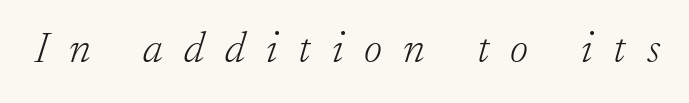
The image shows 44 px light serif type, italic (leaning right); set unusually wide letter spacing (+0.48 em), not underlined; low stroke contrast and a small x-height.
